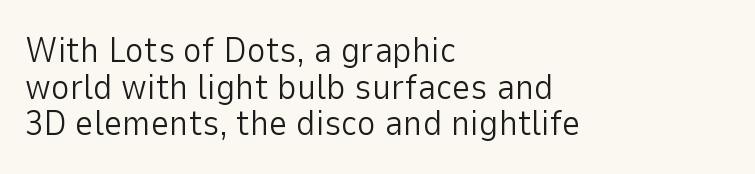
The vertical gap from one line to the next is small. A roman cut, with each character standing at attention. Stems here are at most as thick as an everyday book face. Look at the bottom of the vertical strokes: they stop flat, with no serifs.
